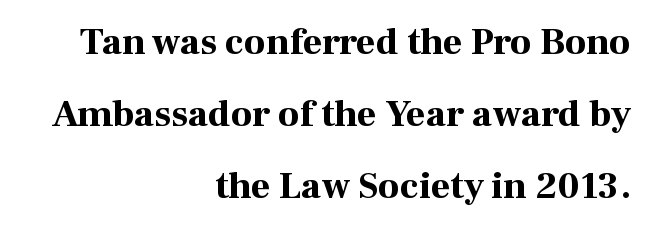
The image shows 38 px bold serif type, upright; set right-aligned, loose line spacing (1.9x), normal letter spacing, not underlined; high stroke contrast and a medium x-height.
